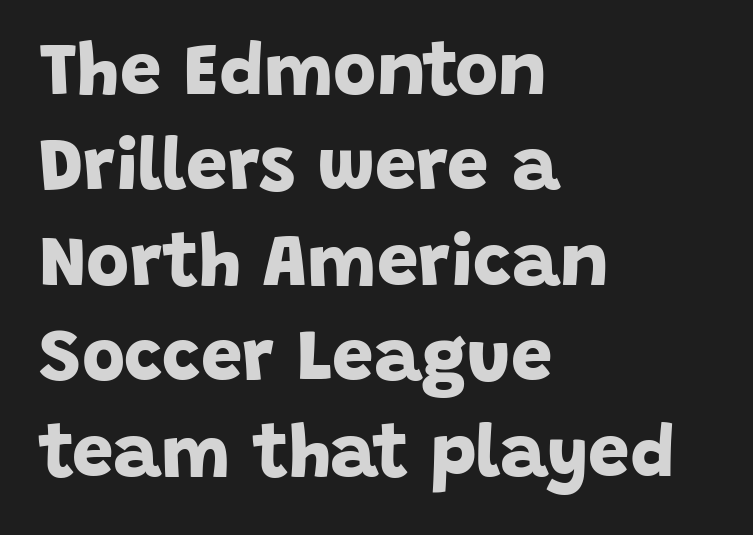
The image shows 74 px bold sans-serif type; set left-aligned, normal line spacing (1.29x), normal letter spacing, not underlined; low stroke contrast and a large x-height.
